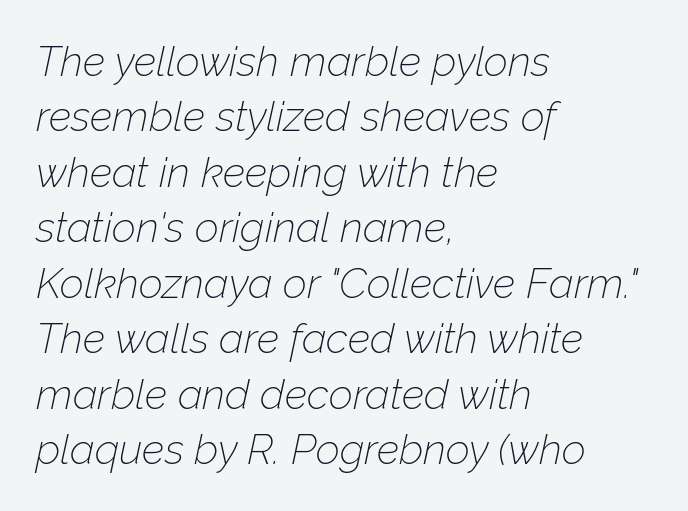
Q: Is the text bold? A: No.
Q: Is the text italic (slanted)? A: Yes, it leans right by about 12 degrees.
Q: Is the text underlined? A: No.
Q: How is the paragraph aligned? A: Left-aligned.
Q: Is the spacing between letters normal or unusually wide? A: Normal.
Q: Is the spacing between lines tight, normal or loose? A: Normal.
Q: Width (condensed, normal, or wide)? A: Normal.
Q: Stroke contrast? A: Low.
Q: x-height? A: Medium.
Q: Monospaced? A: No.
